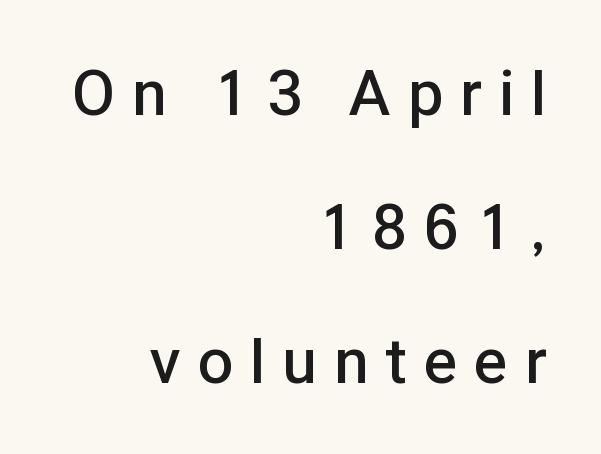
Underlining? Definitely not there. Does extra space separate the letters? Yes, quite a lot of it. How would I describe the line gaps? Wide and relaxed. Italic: no, the glyphs are upright roman.
